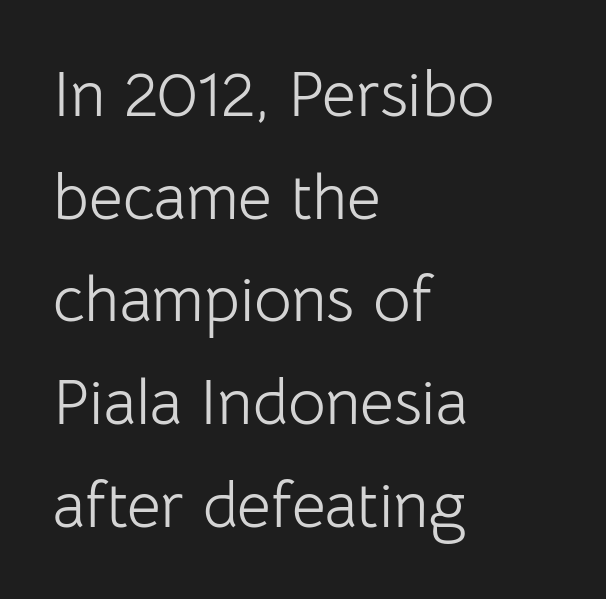
Q: Is the text bold? A: No.
Q: Is the text italic (slanted)? A: No, it is upright.
Q: Is the typeface a serif or a sans-serif typeface? A: Sans-serif.
Q: Is the text underlined? A: No.
Q: How is the paragraph aligned? A: Left-aligned.
Q: Is the spacing between letters normal or unusually wide? A: Normal.
Q: Is the spacing between lines tight, normal or loose? A: Normal.
Q: Width (condensed, normal, or wide)? A: Normal.
Q: Stroke contrast? A: Low.
Q: x-height? A: Medium.
Q: Monospaced? A: No.
